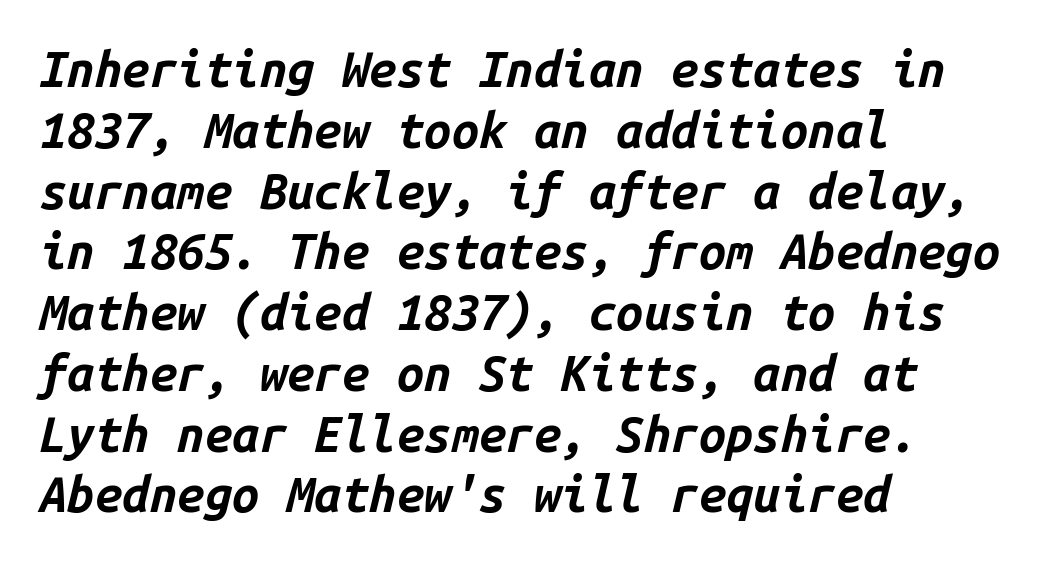
Q: Is the text bold? A: Yes.
Q: Is the text italic (slanted)? A: Yes, it leans right by about 14 degrees.
Q: Is the text underlined? A: No.
Q: How is the paragraph aligned? A: Left-aligned.
Q: Is the spacing between letters normal or unusually wide? A: Normal.
Q: Width (condensed, normal, or wide)? A: Normal.
Q: Stroke contrast? A: Low.
Q: x-height? A: Medium.
Q: Monospaced? A: Yes.
